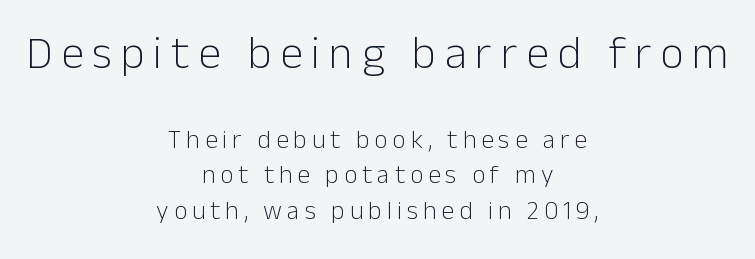
No feet cap the strokes, marking this as sans-serif type. The face used here appears at its bigger size in the upper chunk. The passage shown stacks its lines at a standard gap. The rendering positions every line midway between the sides. Spacing verdict: proportional, widths tailored to each character.
